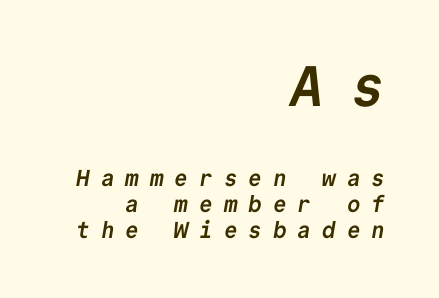
{"serif": "no", "bold": "yes", "weight": "semibold", "width": "normal", "stroke_contrast": "low", "x_height": "medium", "monospaced": "yes", "underline": "no", "align": "right", "line_spacing": "tight", "line_spacing_ratio": 1.14, "letter_spacing": "wide", "letter_spacing_em": 0.47, "larger_block": "first", "size_ratio": 2.48, "glyph_px": 57}
